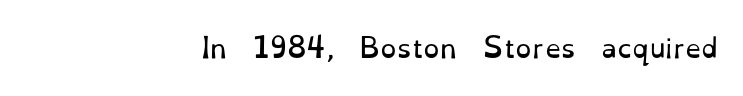
The image shows 26 px text type, upright; set right-aligned, normal letter spacing, not underlined.
